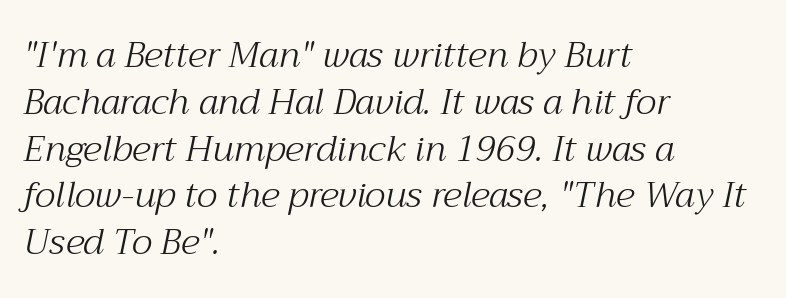
Line beginnings align vertically; line endings do not. The rendering shows small feet on the letterforms — a serif design. The passage shown is not underscored anywhere. Stroke thickness stays within the range of a standard reading face or lighter. Honestly, the row spacing looks completely unremarkable. The letters sit at their default tracking, neither squeezed nor spread.
